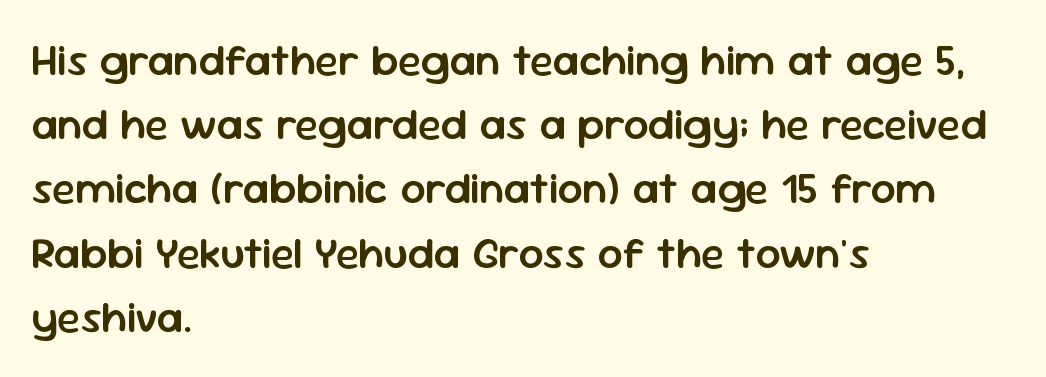
Here the designer chose a conventional face with non-uniform glyph widths. A typesetter would mark this as roman, not italic. The words here are not underlined. Weight check: semibold — heavier than regular, not quite bold. Words appear dense and cohesive because spacing is normal. Compared with typical paragraphs, the rows here are spaced about the same.
